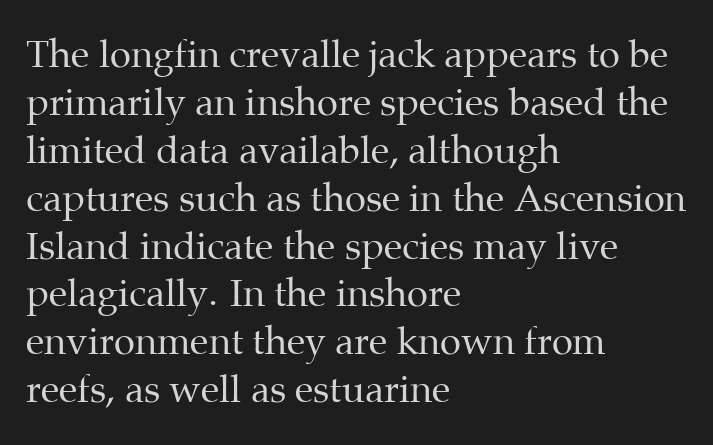
The image shows 38 px regular-weight serif type, upright; set left-aligned, normal line spacing (1.26x), normal letter spacing, not underlined; medium stroke contrast and a medium x-height.
